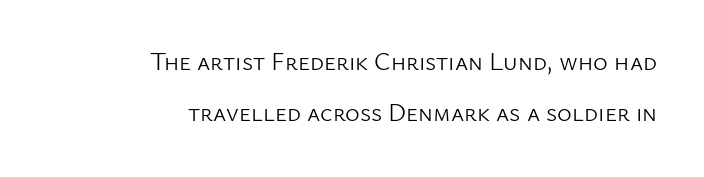
Q: Is the text bold? A: No.
Q: Is the text italic (slanted)? A: No, it is upright.
Q: Is the text underlined? A: No.
Q: How is the paragraph aligned? A: Right-aligned.
Q: Is the spacing between letters normal or unusually wide? A: Normal.
Q: Is the spacing between lines tight, normal or loose? A: Loose.
